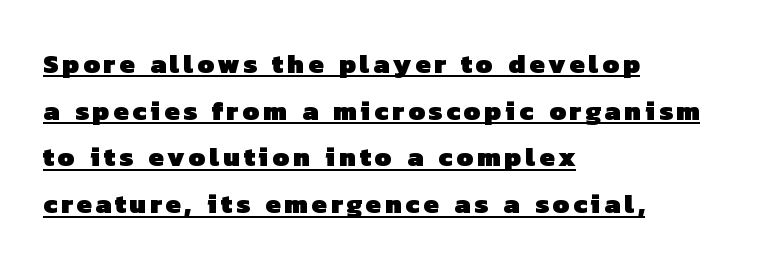
A typographer would call this underscored text. Heavy, bold letterforms. The setting favours the left margin, as ordinary paragraphs usually do.
